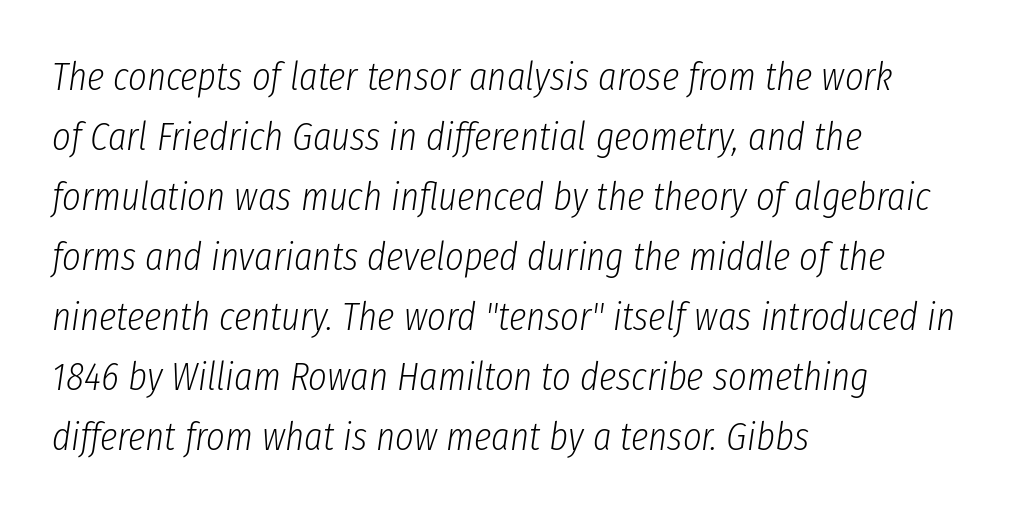
The image shows 40 px light, condensed type, italic (leaning right); set left-aligned, normal line spacing (1.5x), normal letter spacing, not underlined; low stroke contrast and a medium x-height.
